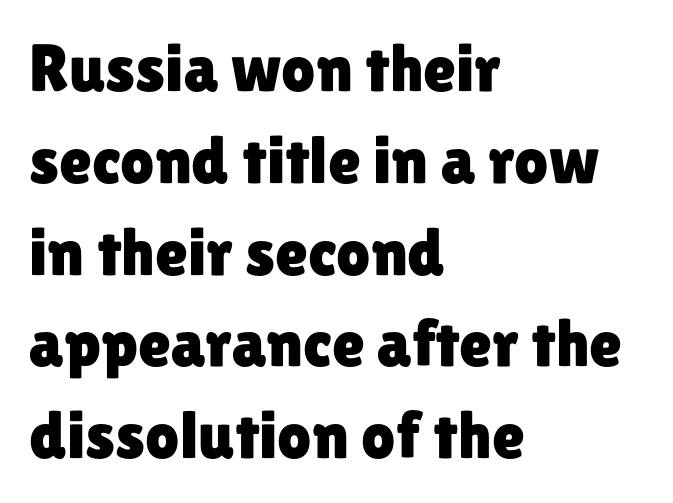
Q: Is the text italic (slanted)? A: No, it is upright.
Q: Is the typeface a serif or a sans-serif typeface? A: Sans-serif.
Q: Is the text underlined? A: No.
Q: How is the paragraph aligned? A: Left-aligned.
Q: Is the spacing between letters normal or unusually wide? A: Normal.
Q: Is the spacing between lines tight, normal or loose? A: Normal.
Q: Width (condensed, normal, or wide)? A: Normal.
Q: Stroke contrast? A: Low.
Q: x-height? A: Medium.
Q: Monospaced? A: No.
